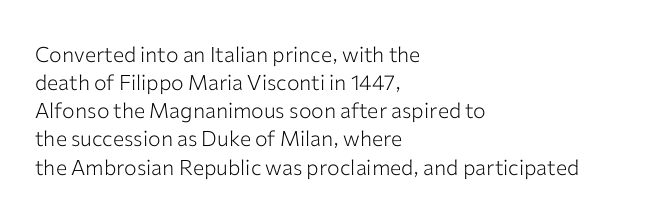
Visually the block forms a straight wall on the left and a jagged coastline on the right. Style check: upright. Bold? No — there's no thickening of the strokes. Notice how descenders clear the ascenders below comfortably — that's standard leading. Each word holds together tightly as a unit, with standard inter-letter gaps.
